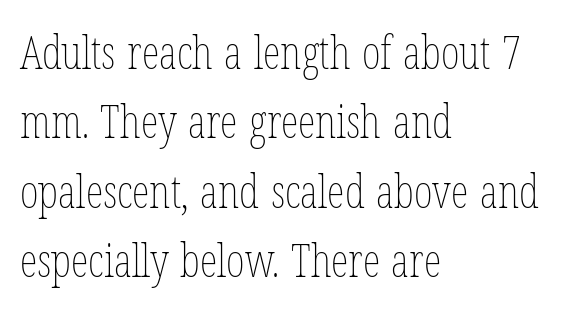
The image shows 45 px thin, condensed type, upright; set left-aligned, normal line spacing (1.54x), normal letter spacing, not underlined; low stroke contrast and a medium x-height.
